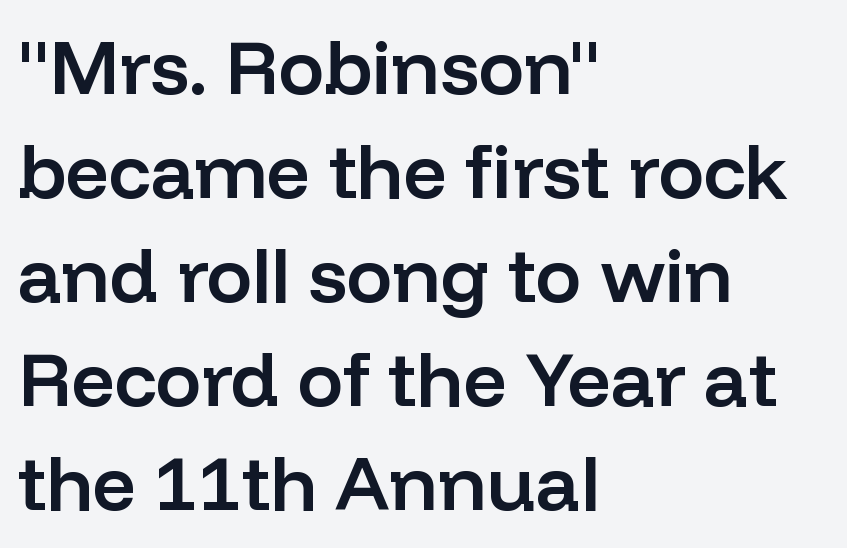
Bold? Not quite — semibold, heavier than regular but stopping short. Nothing unusual about the tracking: characters are spaced as the font intends. Line spacing here is normal. You can tell it's not italic because the verticals are truly vertical. This sample is left-justified, so line endings fall wherever the words run out. Each letter keeps its own natural width here, so spacing adapts to shape.
